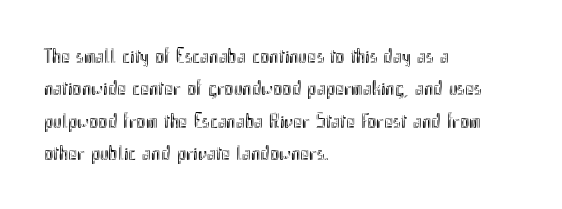
{"italic": "no", "underline": "no", "align": "left", "line_spacing": "normal", "line_spacing_ratio": 1.54, "letter_spacing": "normal", "letter_spacing_em": 0.0, "glyph_px": 21}
